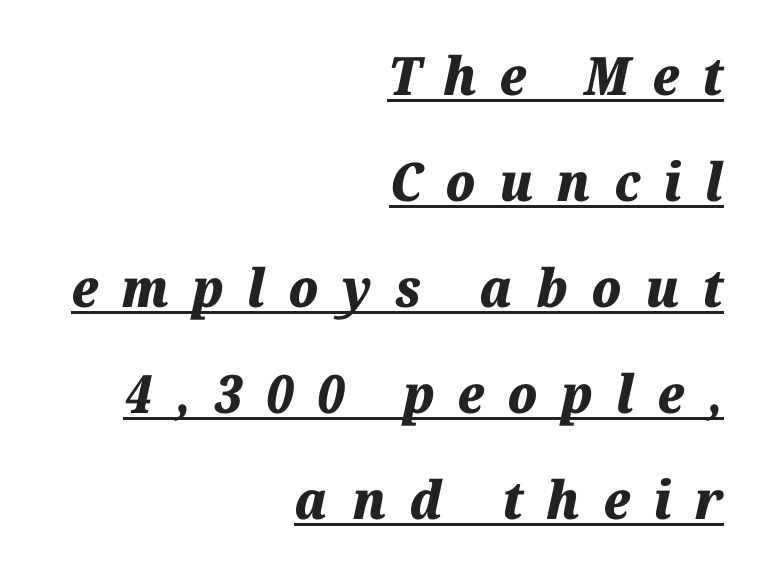
Q: Is the text bold? A: Yes.
Q: Is the text italic (slanted)? A: Yes, it leans right by about 12 degrees.
Q: Is the text underlined? A: Yes.
Q: How is the paragraph aligned? A: Right-aligned.
Q: Is the spacing between letters normal or unusually wide? A: Unusually wide.
Q: Is the spacing between lines tight, normal or loose? A: Loose.
Q: Width (condensed, normal, or wide)? A: Normal.
Q: Stroke contrast? A: Medium.
Q: x-height? A: Medium.
Q: Monospaced? A: No.
